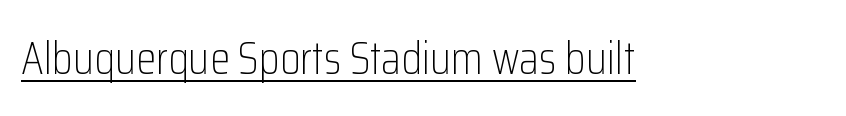
Think of a printed novel: that variable character pitch is what you see here. Has an underline been added? It has. How are the letters spaced? Ordinarily, with no added tracking. Nothing sits at the stroke ends, so this counts as sans-serif.
